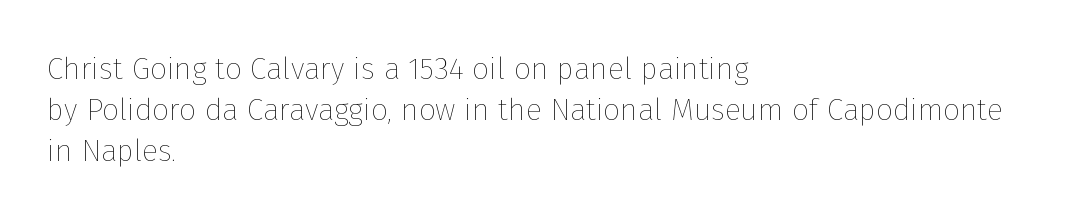
{"italic": "no", "bold": "no", "weight": "thin", "width": "normal", "stroke_contrast": "low", "x_height": "medium", "monospaced": "no", "underline": "no", "align": "left", "line_spacing": "normal", "line_spacing_ratio": 1.36, "letter_spacing": "normal", "letter_spacing_em": 0.0, "glyph_px": 30}
